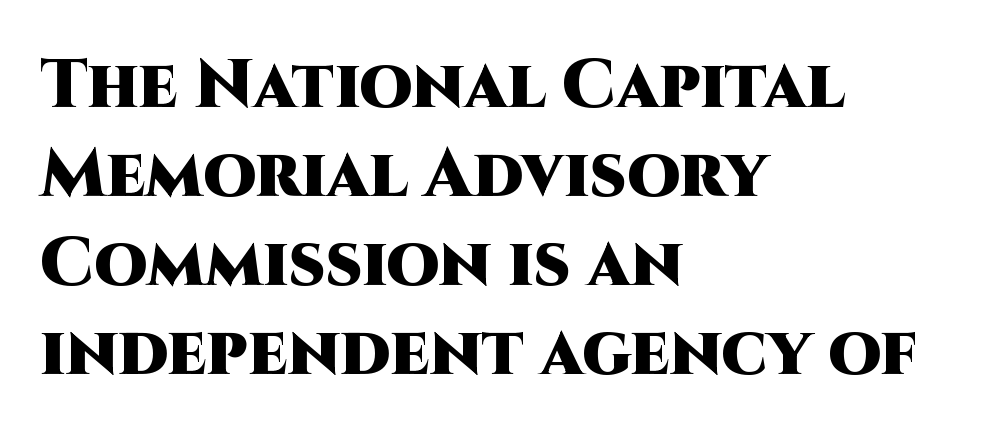
The image shows 68 px heavy sans-serif type, upright; set left-aligned, normal line spacing (1.31x), normal letter spacing, not underlined; high stroke contrast and a large x-height.
